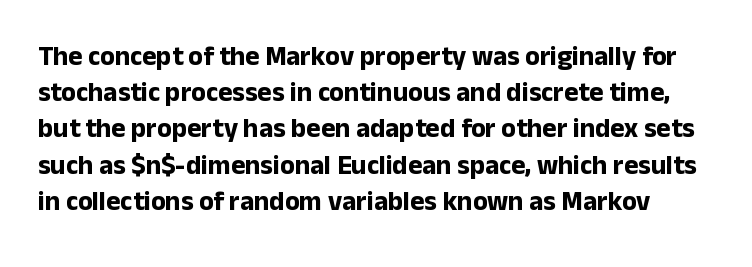
Q: Is the text bold? A: Yes.
Q: Is the text italic (slanted)? A: No, it is upright.
Q: Is the text underlined? A: No.
Q: Is the spacing between letters normal or unusually wide? A: Normal.
Q: Is the spacing between lines tight, normal or loose? A: Normal.
